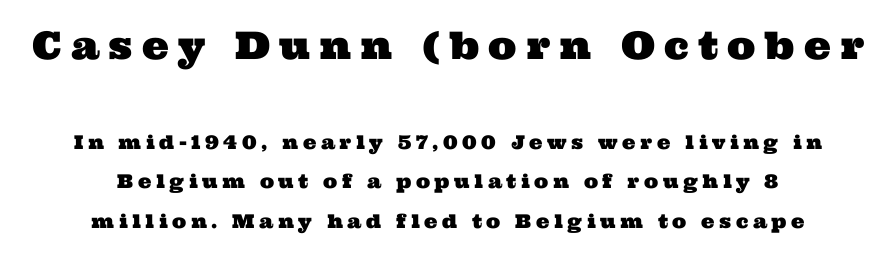
If you folded the block vertically in half, each line would mirror itself in length. Whoever set this chose breathing room over compactness in the vertical rhythm. Large over small — that's the arrangement of the two blocks here. Check the space under the baseline: it is left empty.
